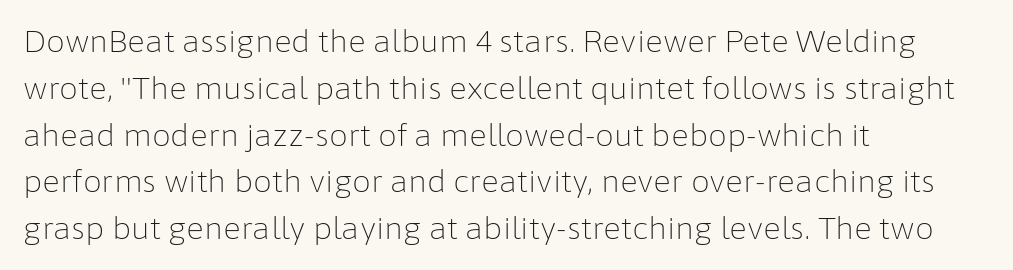
The image shows 30 px light sans-serif type, upright; set left-aligned, normal line spacing (1.56x), normal letter spacing, not underlined; low stroke contrast and a medium x-height.
